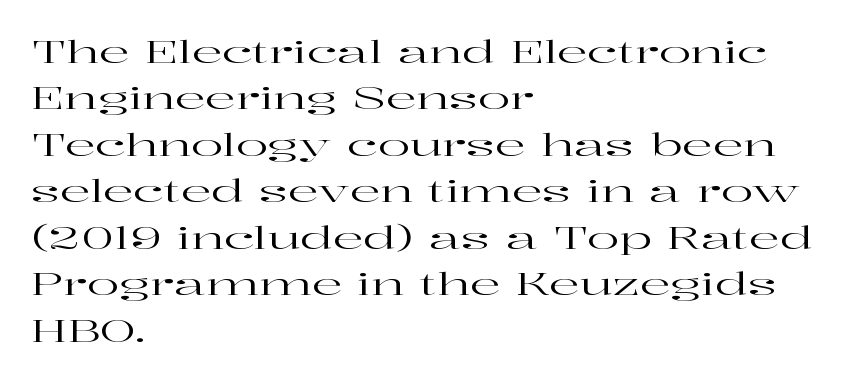
{"serif": "yes", "italic": "no", "width": "wide", "stroke_contrast": "high", "x_height": "medium", "monospaced": "no", "underline": "no", "align": "left", "line_spacing": "normal", "line_spacing_ratio": 1.55, "letter_spacing": "normal", "letter_spacing_em": 0.0, "glyph_px": 30}
